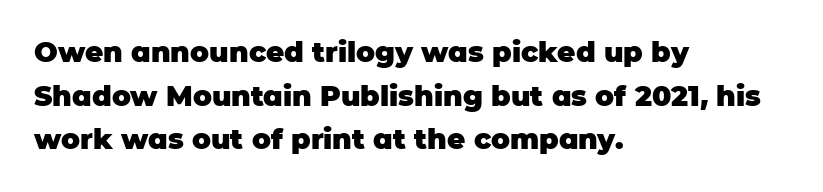
Q: Is the text bold? A: Yes.
Q: Is the text italic (slanted)? A: No, it is upright.
Q: Is the typeface a serif or a sans-serif typeface? A: Sans-serif.
Q: Is the text underlined? A: No.
Q: How is the paragraph aligned? A: Left-aligned.
Q: Is the spacing between letters normal or unusually wide? A: Normal.
Q: Is the spacing between lines tight, normal or loose? A: Normal.
Q: Width (condensed, normal, or wide)? A: Normal.
Q: Stroke contrast? A: Low.
Q: x-height? A: Large.
Q: Monospaced? A: No.
